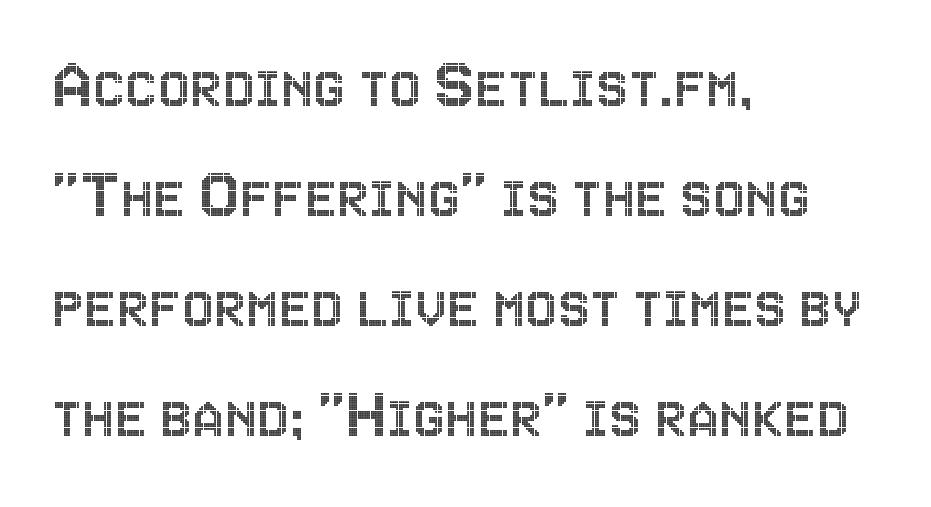
Character widths vary here, with narrow letters taking less room than wide ones. The lines are quadded left. Descender tails drop into unmarked territory. The horizontal fit of the characters is conventional and even.
